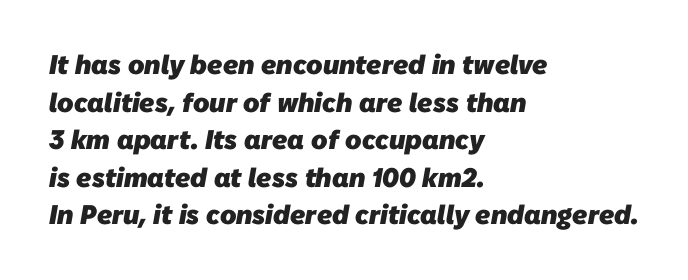
{"bold": "yes", "underline": "no", "align": "left", "line_spacing": "normal", "line_spacing_ratio": 1.39, "letter_spacing": "normal", "letter_spacing_em": 0.0, "glyph_px": 27}
